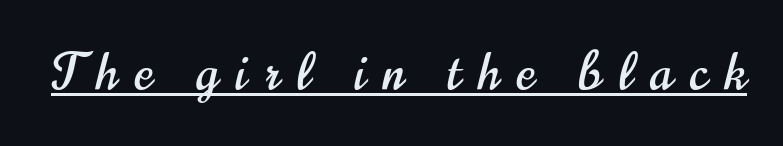
The sample's only ornament is a line tracing under the words. A typesetter would call this heavily tracked-out type. Character widths vary here, with narrow letters taking less room than wide ones. Nothing sits at the stroke ends, so this counts as sans-serif.
